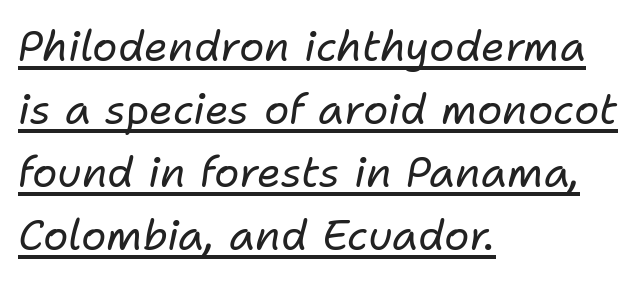
The image shows 42 px regular-weight type, italic (leaning right); set left-aligned, normal line spacing (1.5x), normal letter spacing, underlined; low stroke contrast and a medium x-height.
